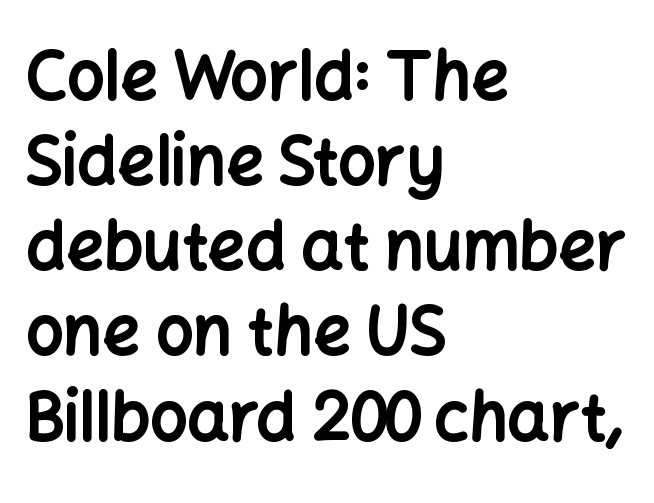
{"serif": "no", "italic": "no", "bold": "yes", "weight": "bold", "width": "normal", "stroke_contrast": "low", "x_height": "medium", "monospaced": "no", "underline": "no", "align": "left", "line_spacing": "normal", "line_spacing_ratio": 1.29, "letter_spacing": "normal", "letter_spacing_em": 0.0, "glyph_px": 66}
